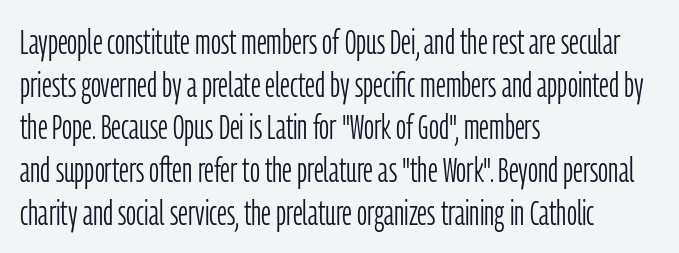
Q: Is the text bold? A: No.
Q: Is the text italic (slanted)? A: No, it is upright.
Q: Is the typeface a serif or a sans-serif typeface? A: Sans-serif.
Q: Is the text underlined? A: No.
Q: How is the paragraph aligned? A: Left-aligned.
Q: Is the spacing between letters normal or unusually wide? A: Normal.
Q: Width (condensed, normal, or wide)? A: Condensed.
Q: Stroke contrast? A: Low.
Q: x-height? A: Medium.
Q: Monospaced? A: No.
